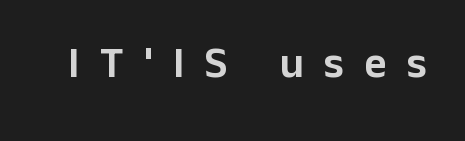
Characters remain perfectly vertical along every line. Descender tails drop into unmarked territory. This sample uses expanded letter spacing, leaving extra air between glyphs. Looks like regular typesetting: each glyph gets only the width it needs. Typographically, this falls in the sans-serif category.
